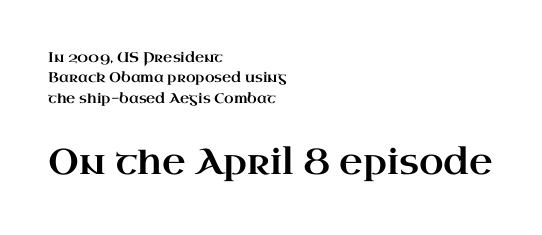
In terms of leading, this rendering sits right in the middle. The face used here is rendered with its standard letterfit. Designer's note — italics off, roman on. Check where the strokes stop: tiny serifs finish them off. Descenders are the only things crossing below the line.
